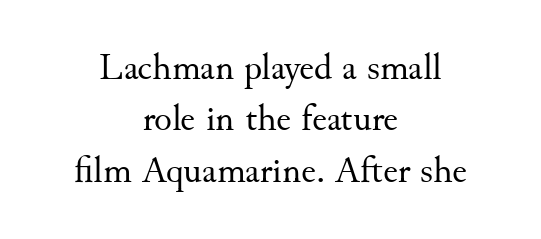
Q: Is the text bold? A: No.
Q: Is the text italic (slanted)? A: No, it is upright.
Q: Is the typeface a serif or a sans-serif typeface? A: Serif.
Q: Is the text underlined? A: No.
Q: How is the paragraph aligned? A: Centered.
Q: Is the spacing between letters normal or unusually wide? A: Normal.
Q: Is the spacing between lines tight, normal or loose? A: Normal.
Q: Width (condensed, normal, or wide)? A: Normal.
Q: Stroke contrast? A: Medium.
Q: x-height? A: Small.
Q: Monospaced? A: No.
